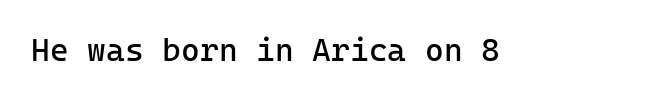
The image shows 32 px regular-weight sans-serif type, upright, monospaced; set normal letter spacing, not underlined; low stroke contrast and a medium x-height.
